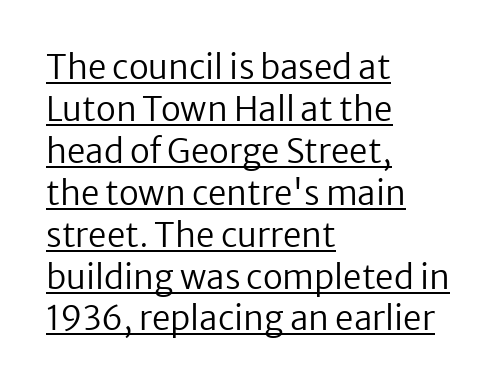
Q: Is the text bold? A: No.
Q: Is the text italic (slanted)? A: No, it is upright.
Q: Is the typeface a serif or a sans-serif typeface? A: Sans-serif.
Q: Is the text underlined? A: Yes.
Q: How is the paragraph aligned? A: Left-aligned.
Q: Is the spacing between letters normal or unusually wide? A: Normal.
Q: Is the spacing between lines tight, normal or loose? A: Normal.
Q: Width (condensed, normal, or wide)? A: Normal.
Q: Stroke contrast? A: Low.
Q: x-height? A: Medium.
Q: Monospaced? A: No.
